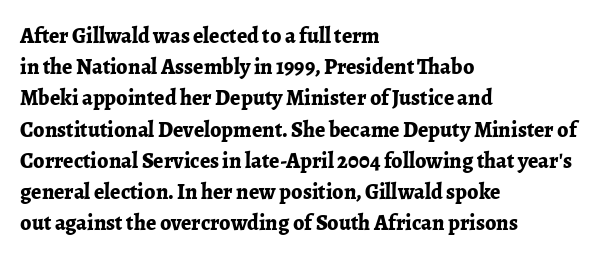
Q: Is the text bold? A: Yes.
Q: Is the text italic (slanted)? A: No, it is upright.
Q: Is the text underlined? A: No.
Q: How is the paragraph aligned? A: Left-aligned.
Q: Is the spacing between letters normal or unusually wide? A: Normal.
Q: Is the spacing between lines tight, normal or loose? A: Normal.
